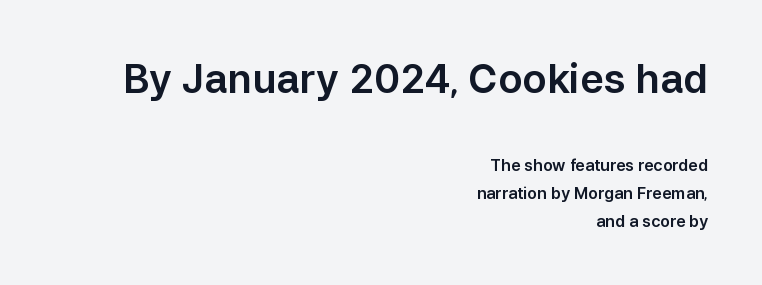
Compared with a flush-left layout, this one pins lines to the opposite, right side. Nobody drew a line under any word here. Serifs: no, the terminals of the letterforms are clean. Do the characters align in a grid? No, the font is proportional. The initial chunk of copy outweighs the following chunk in type size. Nope, not italic — everything's standing straight.
